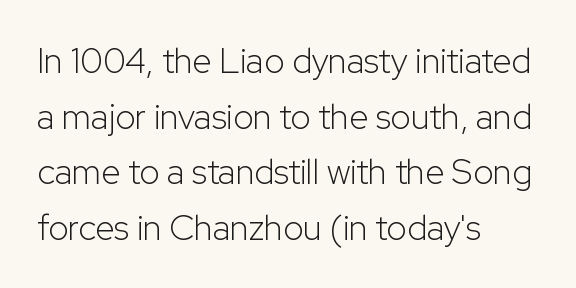
Q: Is the text bold? A: No.
Q: Is the text italic (slanted)? A: No, it is upright.
Q: Is the typeface a serif or a sans-serif typeface? A: Sans-serif.
Q: Is the text underlined? A: No.
Q: How is the paragraph aligned? A: Left-aligned.
Q: Is the spacing between letters normal or unusually wide? A: Normal.
Q: Is the spacing between lines tight, normal or loose? A: Normal.
Q: Width (condensed, normal, or wide)? A: Normal.
Q: Stroke contrast? A: Low.
Q: x-height? A: Medium.
Q: Monospaced? A: No.
